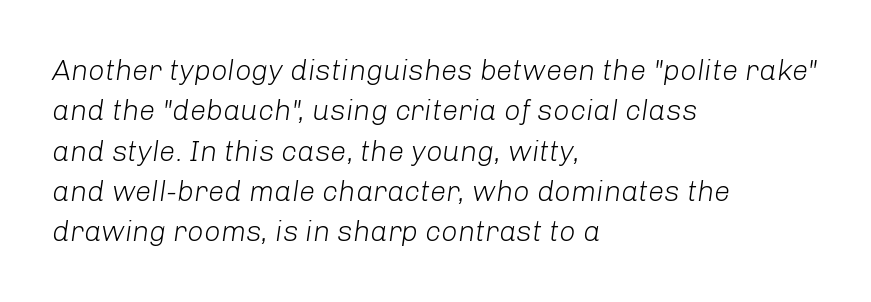
Vertical spacing — default. You could call the tracking neutral — neither tight nor loose. This is not heavy type; no bold has been used. Is this a fixed-width face? No — the glyphs have proportional, varying widths. The text carries the slant typical of an italic or oblique font.
